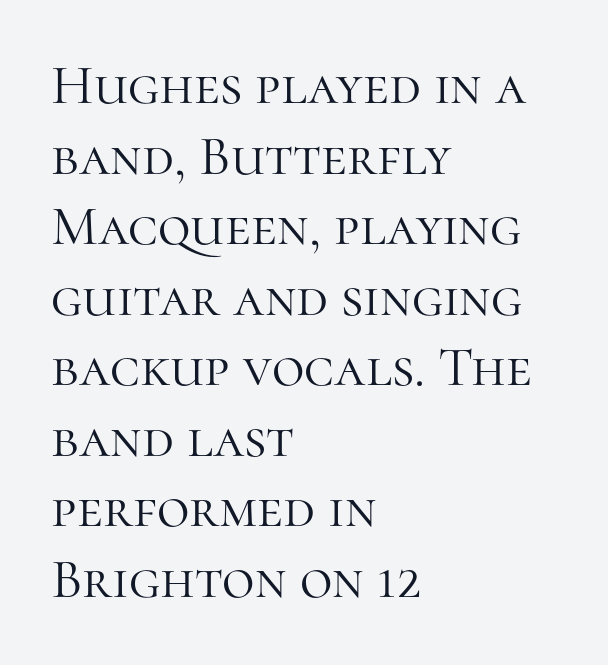
One-word summary of the alignment: left. Anything drawn beneath the words? Only blank space. It's the straight-up-and-down kind of type. Is the letter spacing exaggerated? No — it looks like the ordinary default. How would I describe the line gaps? Plain and ordinary. The letterforms sit at book weight or below.
